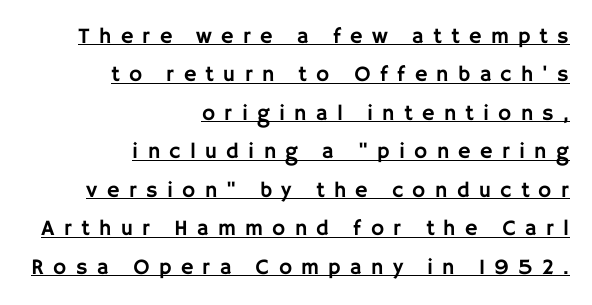
The image shows 22 px text type, upright; set right-aligned, line spacing 1.75x, unusually wide letter spacing (+0.42 em), underlined.
